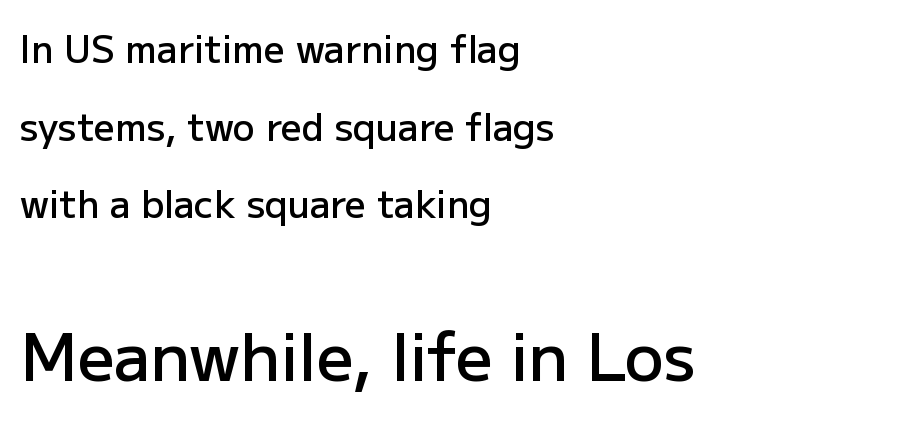
{"serif": "no", "italic": "no", "bold": "semi", "weight": "semibold", "width": "normal", "stroke_contrast": "low", "x_height": "medium", "monospaced": "no", "underline": "no", "align": "left", "line_spacing": "loose", "line_spacing_ratio": 2.1, "letter_spacing": "normal", "letter_spacing_em": 0.0, "larger_block": "second", "size_ratio": 1.76, "glyph_px": 65}
